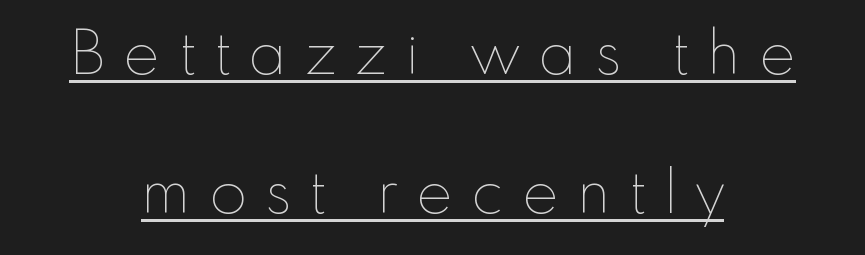
Note the varied advance widths — an 'i' is clearly narrower than an 'm'. The whitespace from short lines is split evenly between both sides. Interline gaps are noticeably wide in this sample. Heft: none added — not bold.
